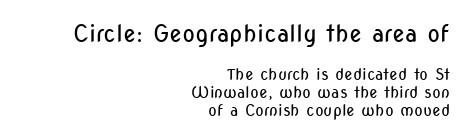
The image shows 24 px text type, upright; set right-aligned, tight line spacing (1.13x), normal letter spacing, not underlined; the first (top) block is 1.5x larger.
